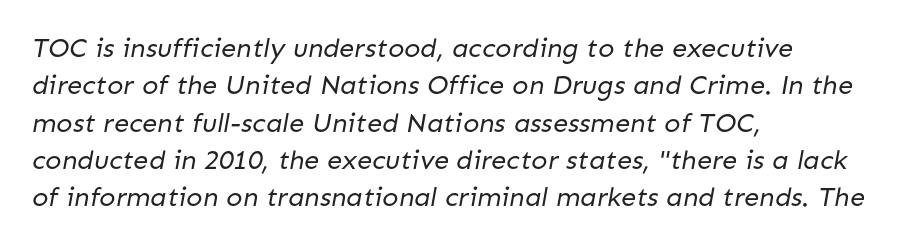
Caption: face not bold, strokes unweighted. Short note: letters normally spaced. The area under the type is left untouched. Typeset ragged right — the left edge is the straight one.
